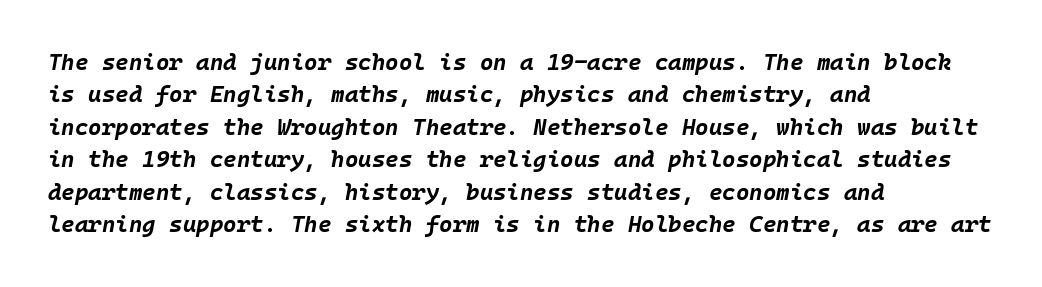
The image shows 23 px bold type, italic (leaning right); set left-aligned, normal line spacing (1.41x), normal letter spacing, not underlined.
